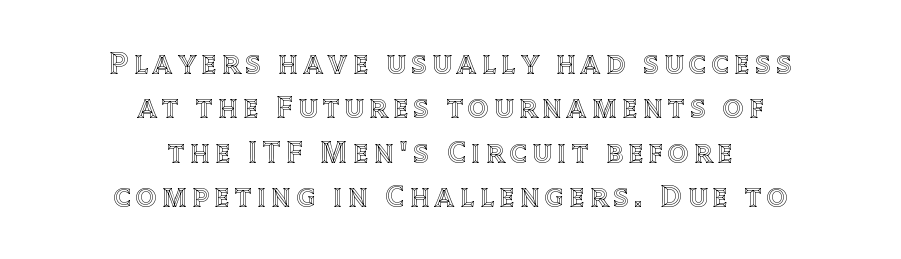
Q: Is the text italic (slanted)? A: No, it is upright.
Q: Is the text underlined? A: No.
Q: How is the paragraph aligned? A: Centered.
Q: Is the spacing between lines tight, normal or loose? A: Normal.
Q: Width (condensed, normal, or wide)? A: Normal.
Q: x-height? A: Large.
Q: Monospaced? A: No.
